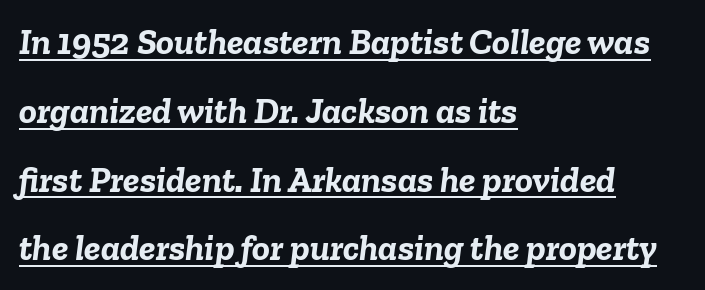
The image shows 37 px semibold type, italic (leaning right); set left-aligned, line spacing 1.86x, normal letter spacing, underlined; low stroke contrast and a medium x-height.
